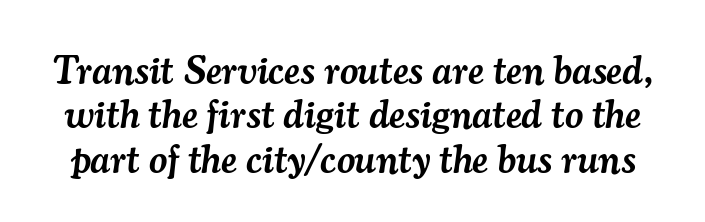
The image shows 40 px semibold serif type, italic (leaning right); set tight line spacing (1.11x), normal letter spacing, not underlined; medium stroke contrast and a small x-height.
